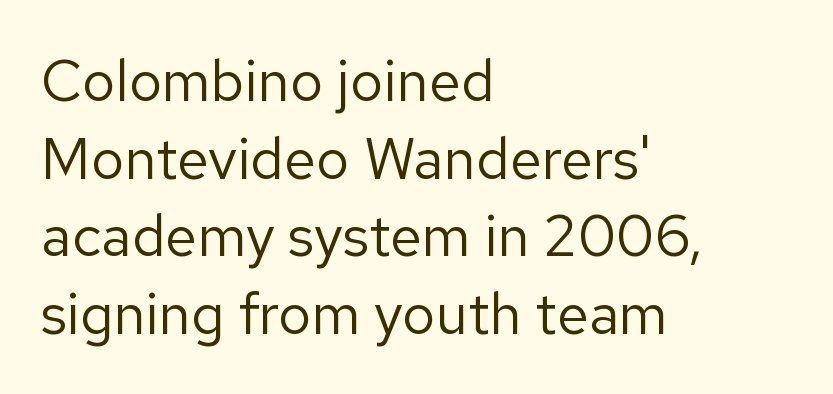
The image shows 58 px regular-weight sans-serif type, upright; set left-aligned, normal line spacing (1.34x), normal letter spacing, not underlined; low stroke contrast and a medium x-height.
